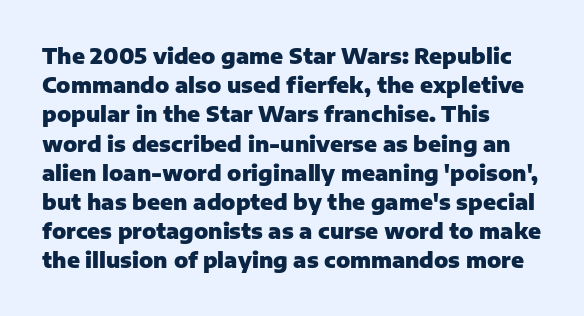
{"italic": "no", "bold": "yes", "underline": "no", "align": "left", "line_spacing": "normal", "line_spacing_ratio": 1.39, "letter_spacing": "normal", "letter_spacing_em": 0.0, "glyph_px": 21}
